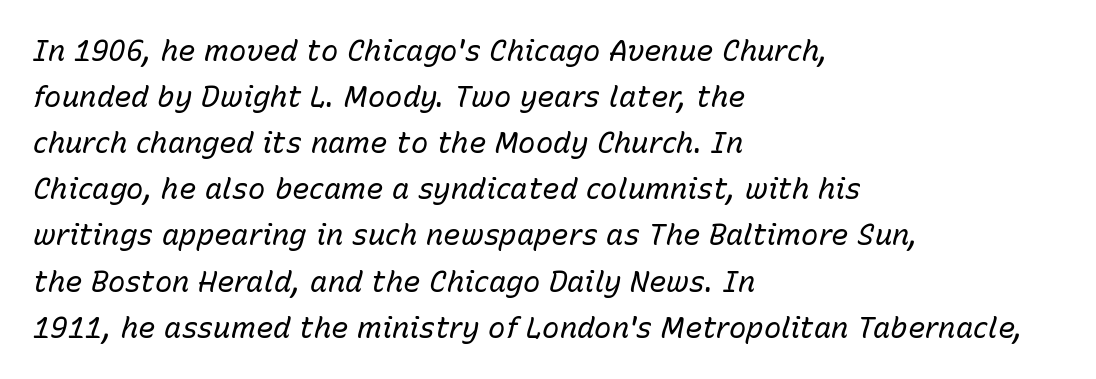
{"italic": "yes", "lean": "right", "slant_degrees": 15, "bold": "no", "weight": "regular", "width": "normal", "stroke_contrast": "low", "x_height": "medium", "monospaced": "no", "underline": "no", "align": "left", "line_spacing": "normal", "line_spacing_ratio": 1.59, "letter_spacing": "normal", "letter_spacing_em": 0.0, "glyph_px": 29}
